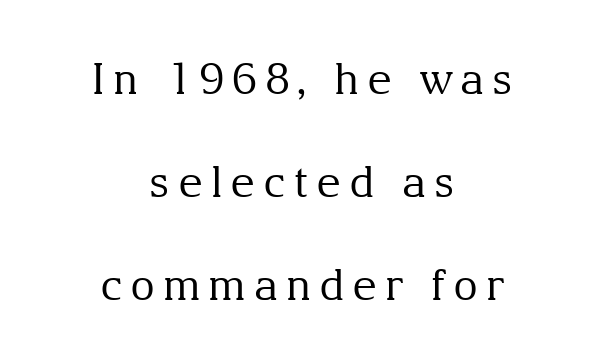
Q: Is the text bold? A: No.
Q: Is the text italic (slanted)? A: No, it is upright.
Q: Is the typeface a serif or a sans-serif typeface? A: Serif.
Q: Is the text underlined? A: No.
Q: How is the paragraph aligned? A: Centered.
Q: Is the spacing between lines tight, normal or loose? A: Loose.
Q: Width (condensed, normal, or wide)? A: Normal.
Q: Stroke contrast? A: Medium.
Q: x-height? A: Medium.
Q: Monospaced? A: No.
